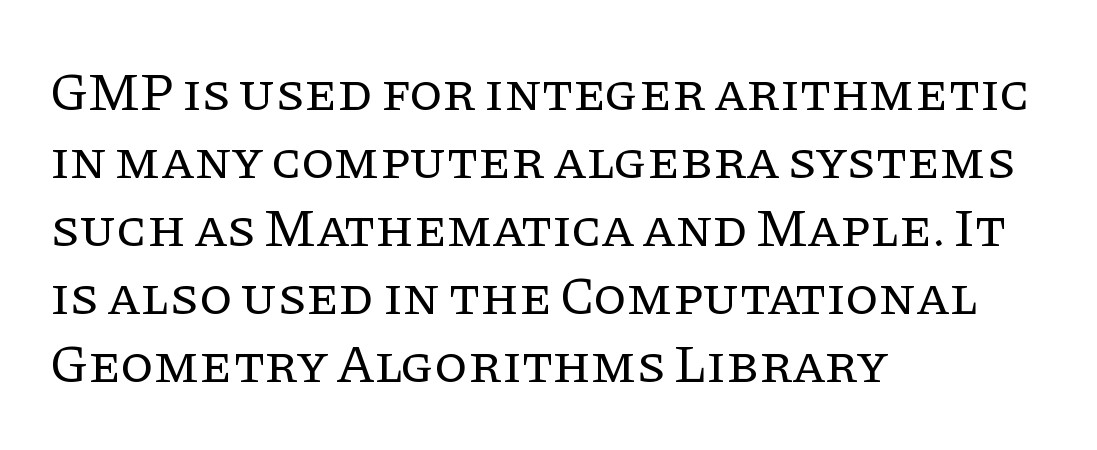
Q: Is the text bold? A: No.
Q: Is the text italic (slanted)? A: No, it is upright.
Q: Is the typeface a serif or a sans-serif typeface? A: Serif.
Q: Is the text underlined? A: No.
Q: How is the paragraph aligned? A: Left-aligned.
Q: Is the spacing between letters normal or unusually wide? A: Normal.
Q: Is the spacing between lines tight, normal or loose? A: Normal.
Q: Width (condensed, normal, or wide)? A: Normal.
Q: Stroke contrast? A: Low.
Q: x-height? A: Large.
Q: Monospaced? A: No.
